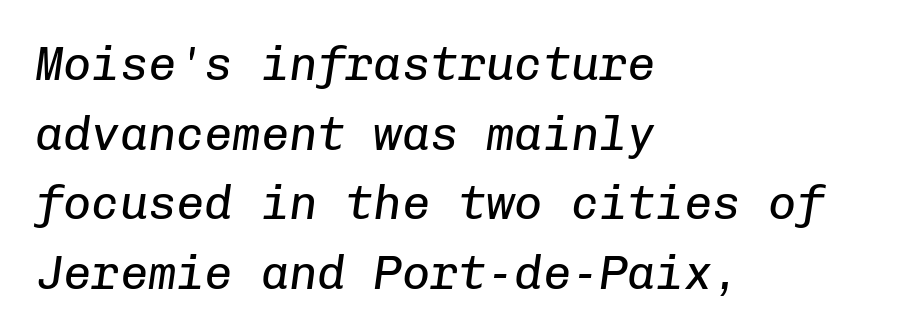
{"italic": "yes", "lean": "right", "slant_degrees": 8, "bold": "no", "weight": "regular", "width": "normal", "stroke_contrast": "low", "x_height": "medium", "monospaced": "yes", "underline": "no", "align": "left", "line_spacing": "normal", "line_spacing_ratio": 1.48, "letter_spacing": "normal", "letter_spacing_em": 0.0, "glyph_px": 47}
